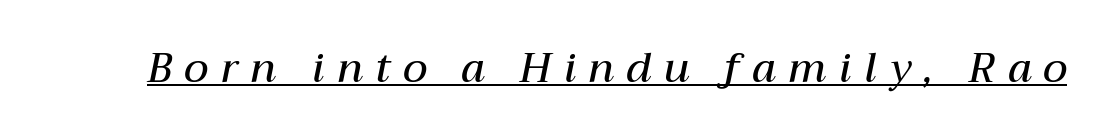
{"italic": "yes", "lean": "right", "slant_degrees": 12, "bold": "semi", "weight": "semibold", "width": "normal", "stroke_contrast": "medium", "x_height": "medium", "monospaced": "no", "underline": "yes", "letter_spacing": "wide", "letter_spacing_em": 0.3, "glyph_px": 41}
